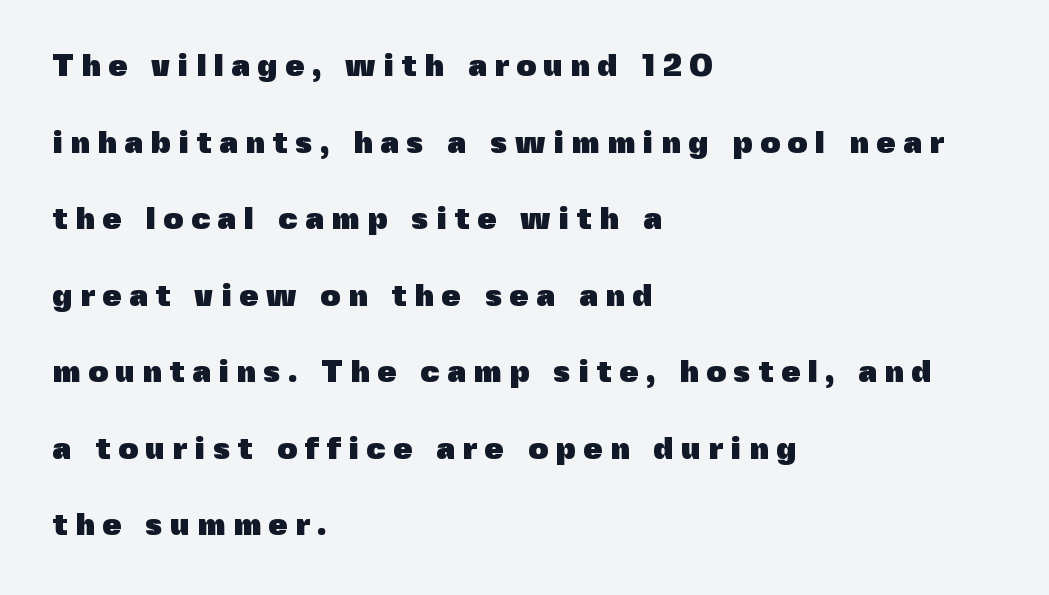
The image shows 31 px heavy sans-serif type, upright; set left-aligned, loose line spacing (2.47x), unusually wide letter spacing (+0.24 em), not underlined; a medium x-height.
